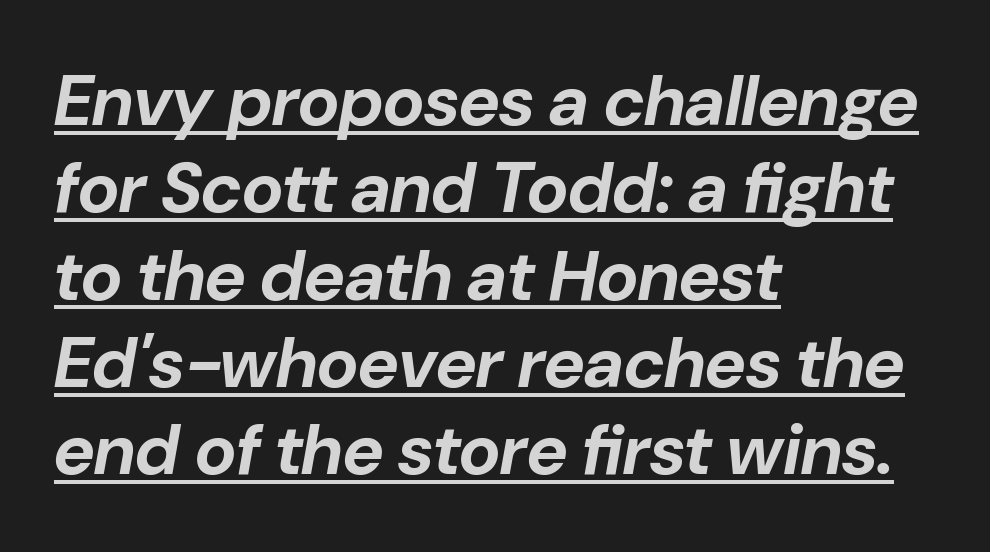
The face used here is proportionally spaced, like ordinary book or web type. Each line starts at the same left margin while the right side varies. Honestly, the letter spacing is just normal — you wouldn't notice it. Underline: present. Italic: yes, the glyphs are oblique.
